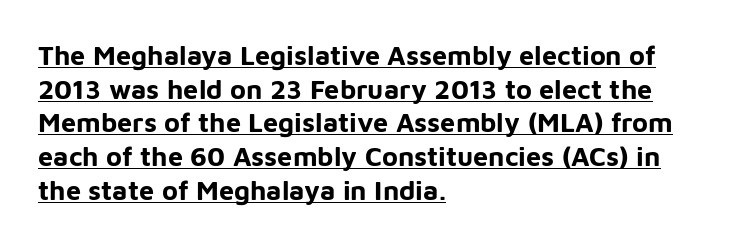
Decoration check: the copy is underlined. The specimen reads as upright at a glance. This sample uses plain, unmodified letter spacing. Reading down the column, the eye jumps a familiar distance to each next line. The rendering anchors every line to the left-hand side. The characters look thick and weighty, a clear bold.
